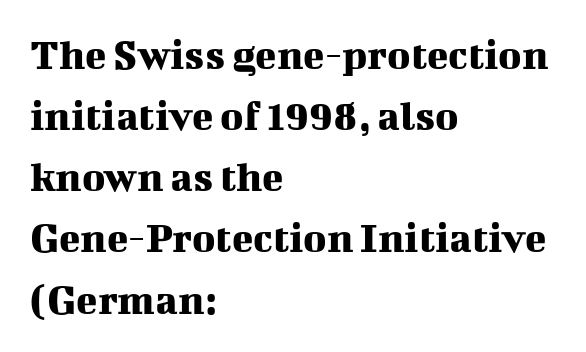
Q: Is the text italic (slanted)? A: No, it is upright.
Q: Is the typeface a serif or a sans-serif typeface? A: Serif.
Q: Is the text underlined? A: No.
Q: How is the paragraph aligned? A: Left-aligned.
Q: Is the spacing between letters normal or unusually wide? A: Normal.
Q: Is the spacing between lines tight, normal or loose? A: Normal.
Q: Width (condensed, normal, or wide)? A: Normal.
Q: Stroke contrast? A: Medium.
Q: x-height? A: Medium.
Q: Monospaced? A: No.
